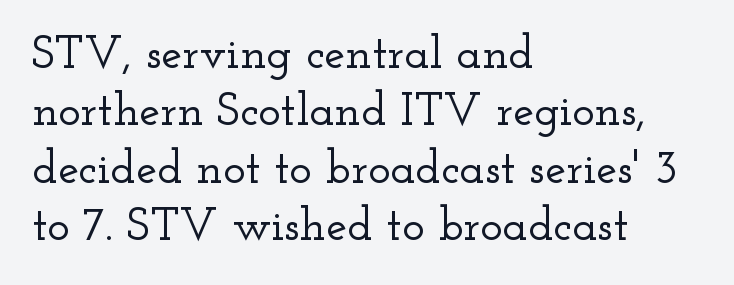
Q: Is the text italic (slanted)? A: No, it is upright.
Q: Is the typeface a serif or a sans-serif typeface? A: Serif.
Q: Is the text underlined? A: No.
Q: How is the paragraph aligned? A: Left-aligned.
Q: Is the spacing between letters normal or unusually wide? A: Normal.
Q: Width (condensed, normal, or wide)? A: Wide.
Q: Stroke contrast? A: Low.
Q: x-height? A: Small.
Q: Monospaced? A: No.
